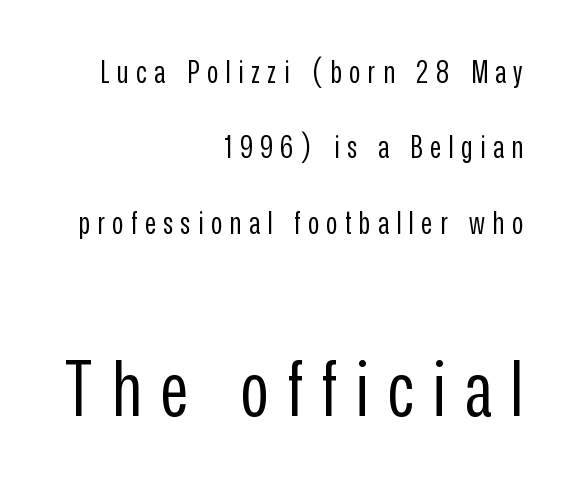
{"serif": "no", "italic": "no", "bold": "no", "weight": "regular", "width": "condensed", "stroke_contrast": "low", "x_height": "medium", "monospaced": "no", "underline": "no", "align": "right", "line_spacing": "loose", "line_spacing_ratio": 2.43, "letter_spacing": "wide", "letter_spacing_em": 0.24, "larger_block": "second", "size_ratio": 2.48, "glyph_px": 77}
